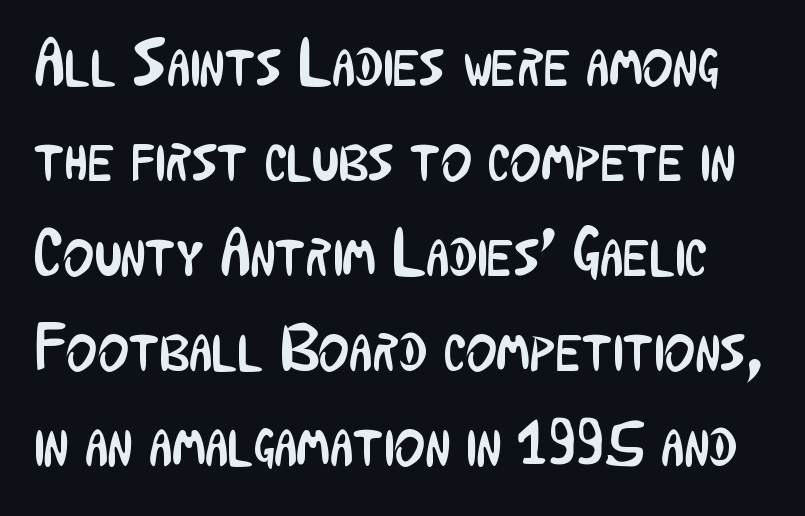
Q: Is the text bold? A: No.
Q: Is the text italic (slanted)? A: No, it is upright.
Q: Is the typeface a serif or a sans-serif typeface? A: Sans-serif.
Q: Is the text underlined? A: No.
Q: Is the spacing between letters normal or unusually wide? A: Normal.
Q: Is the spacing between lines tight, normal or loose? A: Normal.
Q: Width (condensed, normal, or wide)? A: Condensed.
Q: Stroke contrast? A: Low.
Q: x-height? A: Medium.
Q: Monospaced? A: No.
